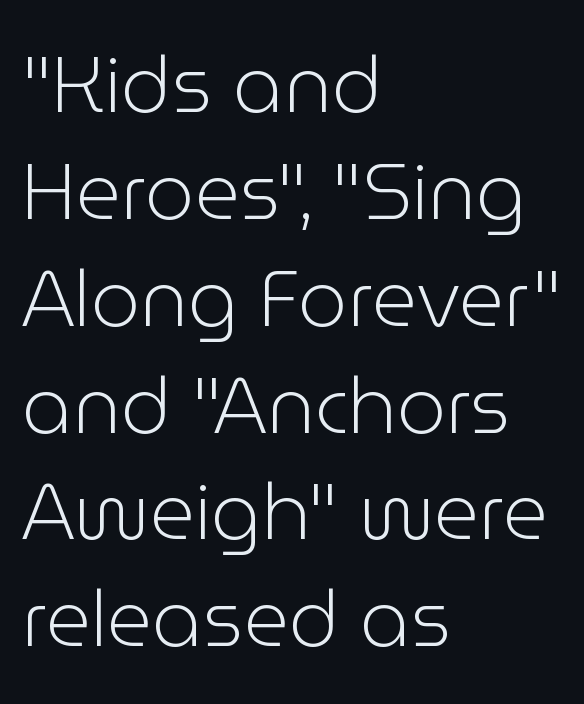
{"serif": "no", "italic": "no", "bold": "no", "weight": "light", "width": "normal", "stroke_contrast": "low", "x_height": "medium", "monospaced": "no", "underline": "no", "align": "left", "line_spacing": "normal", "line_spacing_ratio": 1.37, "letter_spacing": "normal", "letter_spacing_em": 0.0, "glyph_px": 78}
